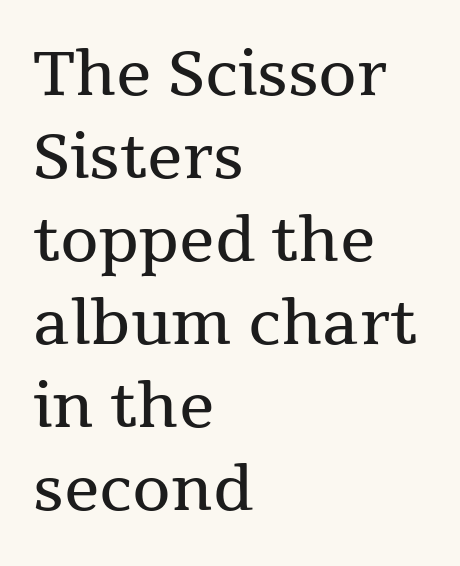
Q: Is the text bold? A: No.
Q: Is the text italic (slanted)? A: No, it is upright.
Q: Is the typeface a serif or a sans-serif typeface? A: Serif.
Q: Is the text underlined? A: No.
Q: How is the paragraph aligned? A: Left-aligned.
Q: Is the spacing between letters normal or unusually wide? A: Normal.
Q: Is the spacing between lines tight, normal or loose? A: Normal.
Q: Width (condensed, normal, or wide)? A: Normal.
Q: Stroke contrast? A: Medium.
Q: x-height? A: Medium.
Q: Monospaced? A: No.
